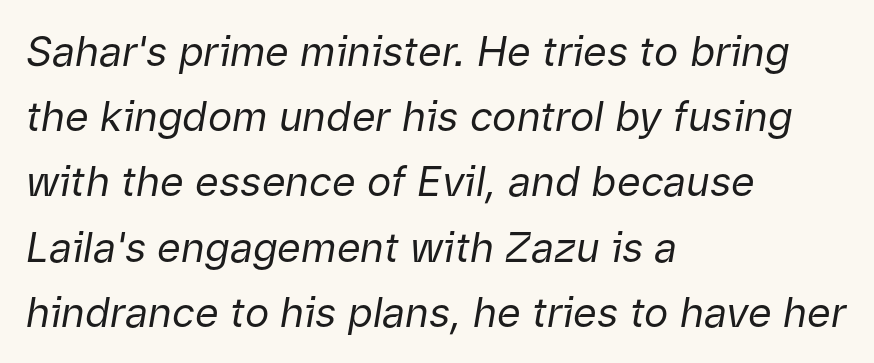
{"italic": "yes", "lean": "right", "slant_degrees": 9, "bold": "no", "weight": "regular", "width": "normal", "stroke_contrast": "low", "x_height": "medium", "monospaced": "no", "underline": "no", "align": "left", "line_spacing": "normal", "line_spacing_ratio": 1.59, "letter_spacing": "normal", "letter_spacing_em": 0.0, "glyph_px": 41}
